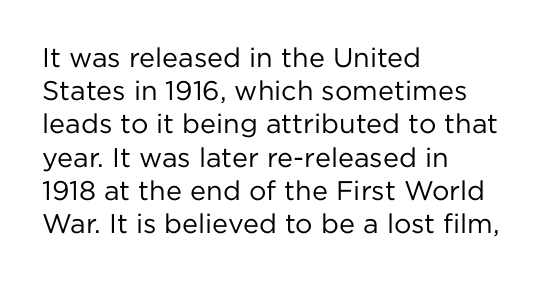
The zone under the glyphs is completely vacant. The passage is arranged the way most books set body copy — flush left. The type sits square on the baseline with zero lean. Weight: in the light-to-regular range. In terms of letterspacing, this is plain default setting.
